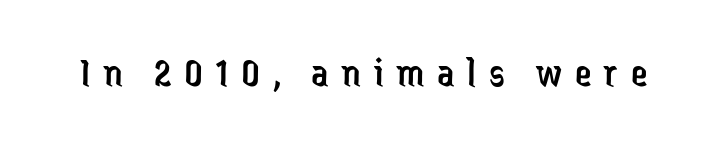
{"serif": "no", "italic": "no", "bold": "no", "weight": "regular", "width": "condensed", "stroke_contrast": "low", "x_height": "medium", "monospaced": "no", "underline": "no", "letter_spacing": "wide", "letter_spacing_em": 0.31, "glyph_px": 42}
